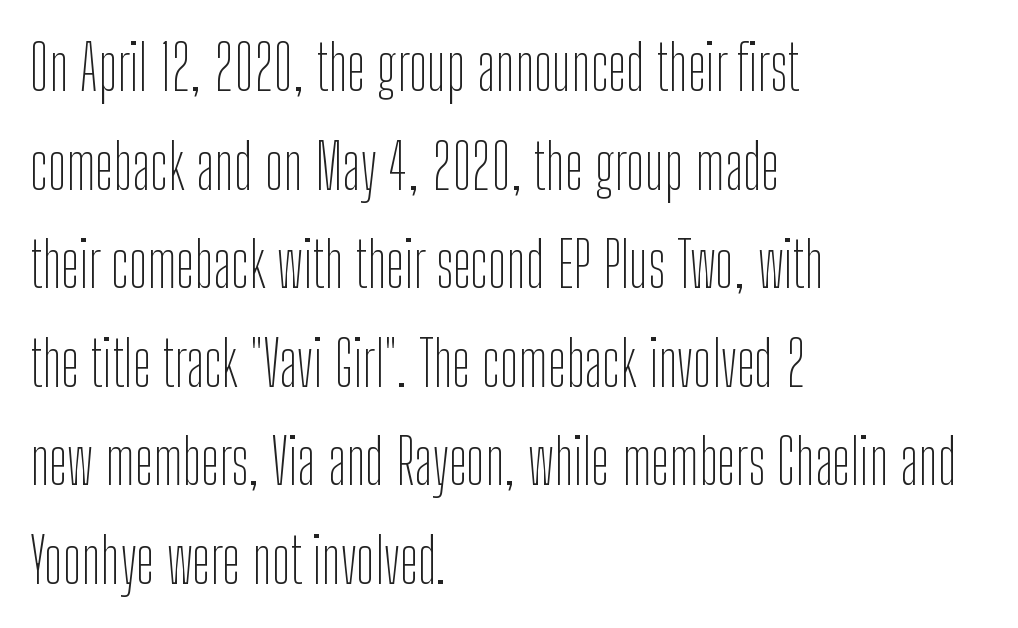
This is not heavy type; no bold has been used. The tracking reads as untouched default to a designer's eye. The letters carry no serifs — their stems end cleanly without finishing strokes. A classic flush-left, rag-right setting is used for this passage. Letters rest on an invisible, unmarked baseline. Do the characters align in a grid? No, the font is proportional.
